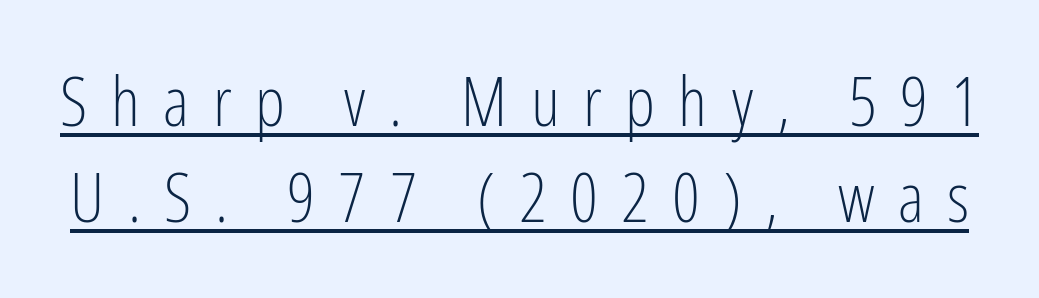
The image shows 69 px light, condensed sans-serif type, upright; set normal line spacing (1.39x), unusually wide letter spacing (+0.34 em), underlined; low stroke contrast and a medium x-height.
